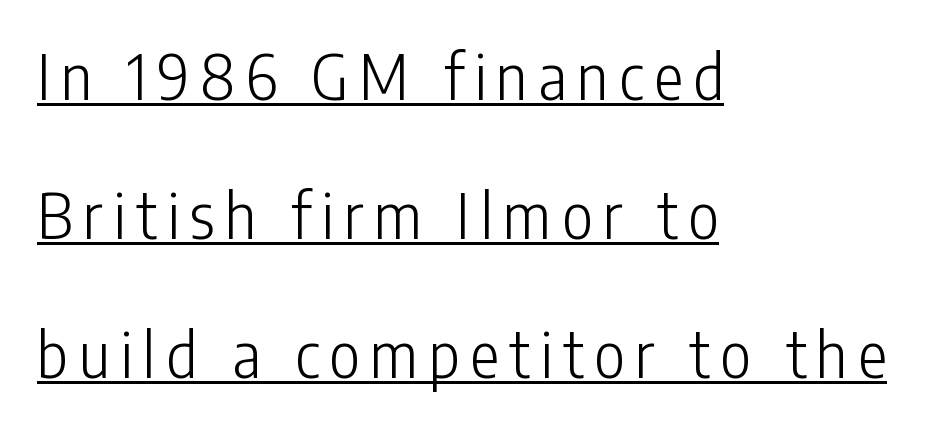
The image shows 61 px light, condensed sans-serif type, upright; set left-aligned, loose line spacing (2.28x), underlined; low stroke contrast and a medium x-height.
